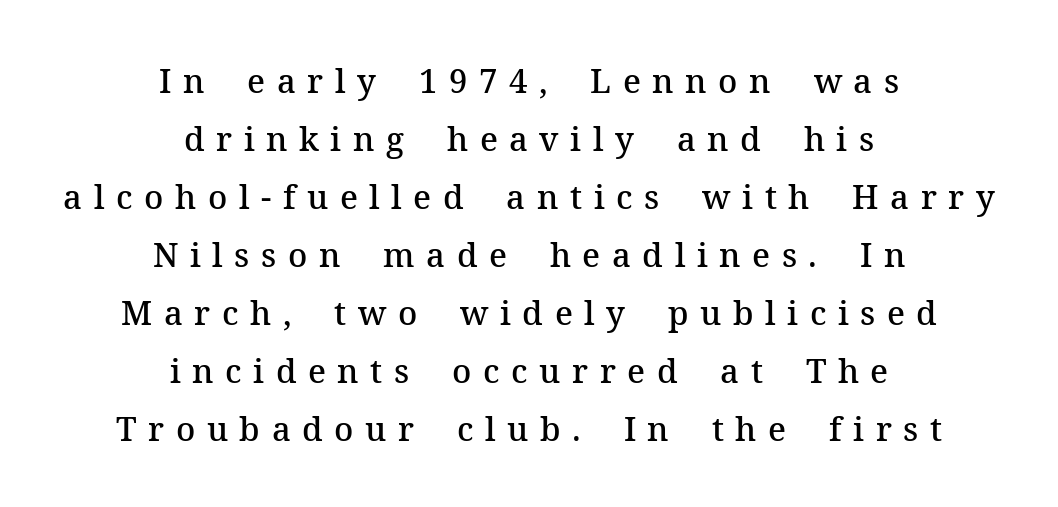
Q: Is the text bold? A: Semi-bold.
Q: Is the text italic (slanted)? A: No, it is upright.
Q: Is the typeface a serif or a sans-serif typeface? A: Serif.
Q: Is the text underlined? A: No.
Q: How is the paragraph aligned? A: Centered.
Q: Is the spacing between letters normal or unusually wide? A: Unusually wide.
Q: Width (condensed, normal, or wide)? A: Normal.
Q: Stroke contrast? A: Medium.
Q: x-height? A: Medium.
Q: Monospaced? A: No.
